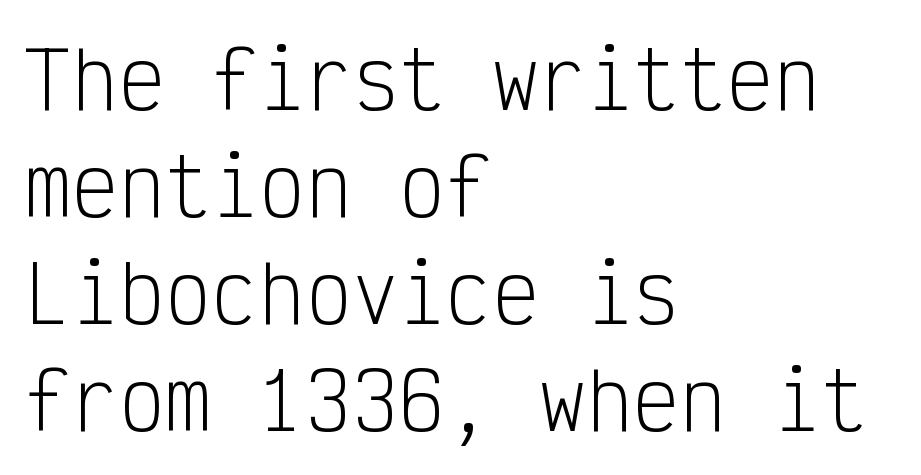
Q: Is the text bold? A: No.
Q: Is the text italic (slanted)? A: No, it is upright.
Q: Is the typeface a serif or a sans-serif typeface? A: Sans-serif.
Q: Is the text underlined? A: No.
Q: How is the paragraph aligned? A: Left-aligned.
Q: Is the spacing between letters normal or unusually wide? A: Normal.
Q: Is the spacing between lines tight, normal or loose? A: Normal.
Q: Width (condensed, normal, or wide)? A: Condensed.
Q: Stroke contrast? A: Low.
Q: x-height? A: Medium.
Q: Monospaced? A: Yes.
